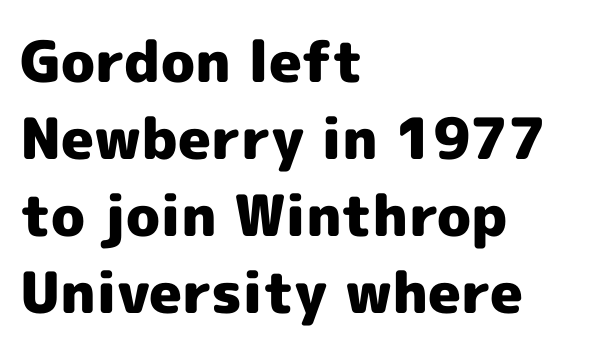
Q: Is the text bold? A: Yes.
Q: Is the text italic (slanted)? A: No, it is upright.
Q: Is the typeface a serif or a sans-serif typeface? A: Sans-serif.
Q: Is the text underlined? A: No.
Q: How is the paragraph aligned? A: Left-aligned.
Q: Is the spacing between letters normal or unusually wide? A: Normal.
Q: Is the spacing between lines tight, normal or loose? A: Normal.
Q: Width (condensed, normal, or wide)? A: Normal.
Q: x-height? A: Medium.
Q: Monospaced? A: No.
